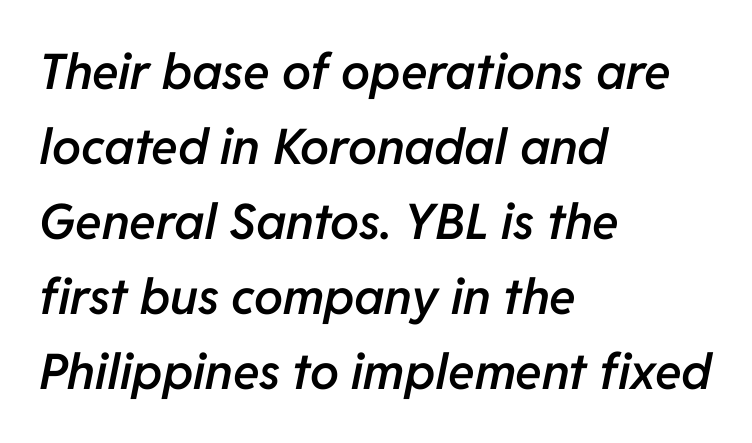
Q: Is the text bold? A: Semi-bold.
Q: Is the text italic (slanted)? A: Yes, it leans right by about 11 degrees.
Q: Is the text underlined? A: No.
Q: How is the paragraph aligned? A: Left-aligned.
Q: Is the spacing between letters normal or unusually wide? A: Normal.
Q: Is the spacing between lines tight, normal or loose? A: Normal.
Q: Width (condensed, normal, or wide)? A: Normal.
Q: Stroke contrast? A: Low.
Q: x-height? A: Medium.
Q: Monospaced? A: No.
